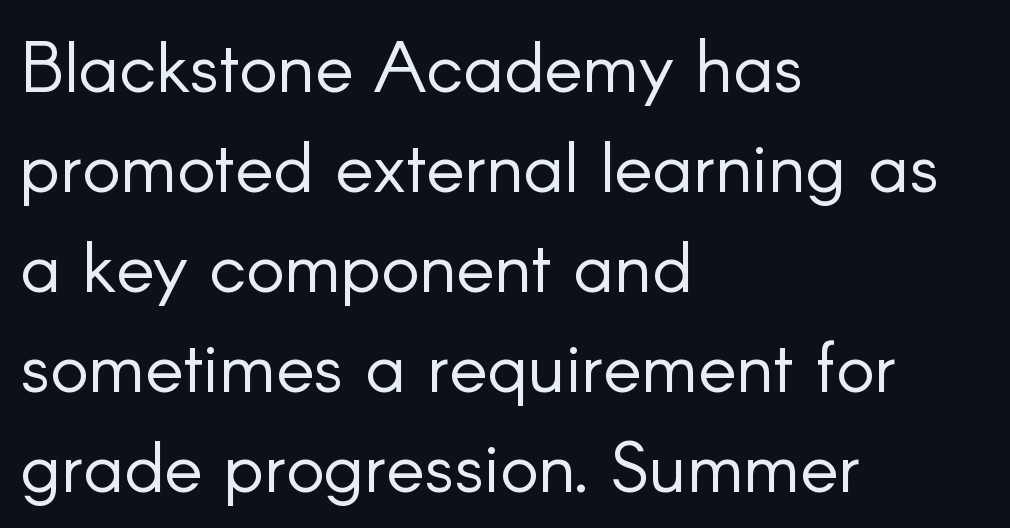
{"serif": "no", "italic": "no", "bold": "no", "weight": "light", "width": "normal", "stroke_contrast": "low", "x_height": "small", "monospaced": "no", "underline": "no", "align": "left", "line_spacing": "normal", "line_spacing_ratio": 1.39, "letter_spacing": "normal", "letter_spacing_em": 0.0, "glyph_px": 72}
